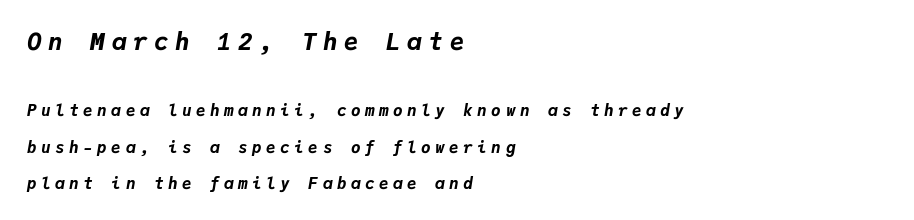
A dark, heavy texture on the line: the type is bold. If you squint, the top block still reads clearly — it's the larger of the two. The face used here is rendered with a markedly widened letterfit. Left-aligned paragraph, ragged on the right. If you drew a line through each stem, it would be angled. Interline gaps are noticeably wide in this sample.
